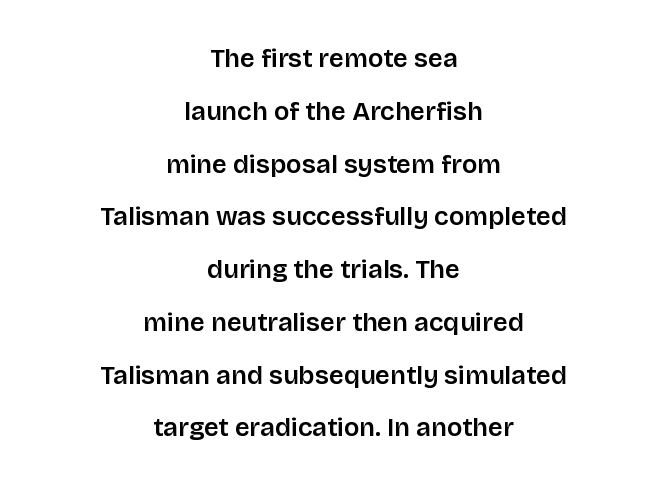
Q: Is the text italic (slanted)? A: No, it is upright.
Q: Is the text underlined? A: No.
Q: How is the paragraph aligned? A: Centered.
Q: Is the spacing between letters normal or unusually wide? A: Normal.
Q: Is the spacing between lines tight, normal or loose? A: Loose.
